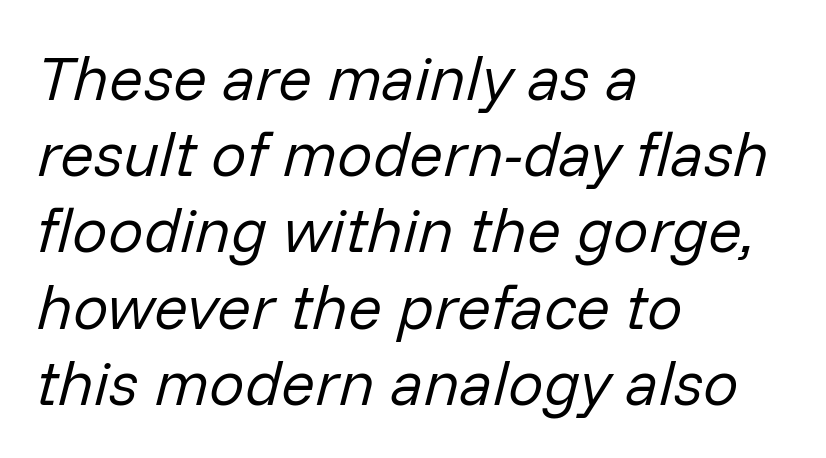
{"italic": "yes", "lean": "right", "slant_degrees": 14, "bold": "no", "weight": "regular", "width": "normal", "stroke_contrast": "low", "x_height": "medium", "monospaced": "no", "underline": "no", "align": "left", "line_spacing_ratio": 1.21, "letter_spacing": "normal", "letter_spacing_em": 0.0, "glyph_px": 63}
